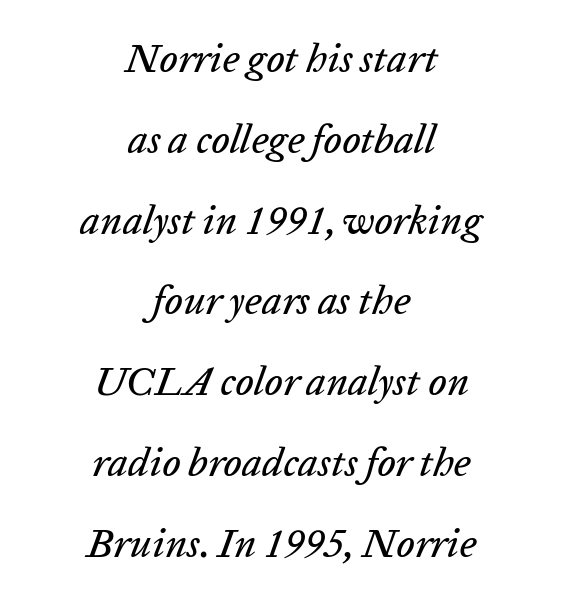
The image shows 40 px text type, italic (leaning right); set centered, loose line spacing (2.02x), normal letter spacing, not underlined; low stroke contrast and a medium x-height.
